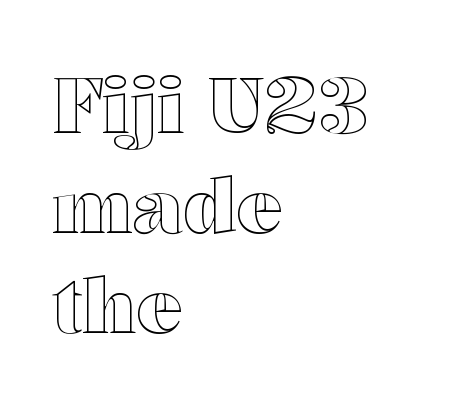
The image shows 77 px wide type, upright; set left-aligned, normal line spacing (1.3x), normal letter spacing, not underlined; a medium x-height.
